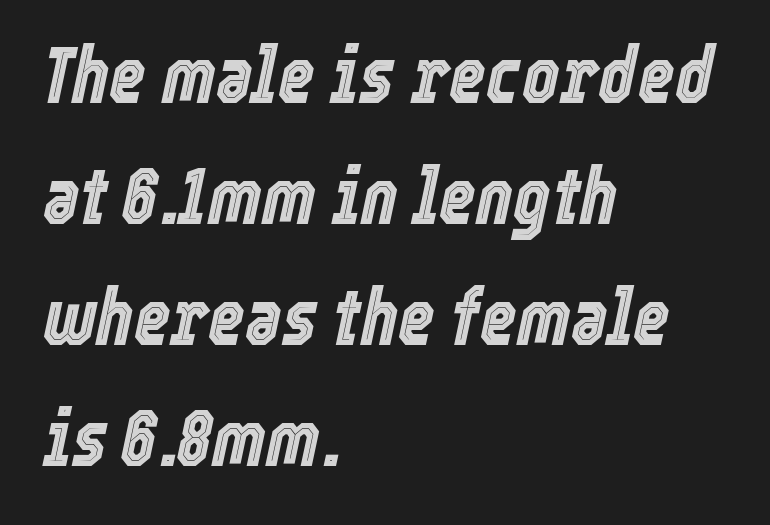
Q: Is the text italic (slanted)? A: Yes, it leans right by about 12 degrees.
Q: Is the text underlined? A: No.
Q: How is the paragraph aligned? A: Left-aligned.
Q: Is the spacing between letters normal or unusually wide? A: Normal.
Q: Is the spacing between lines tight, normal or loose? A: Normal.
Q: Width (condensed, normal, or wide)? A: Condensed.
Q: x-height? A: Medium.
Q: Monospaced? A: No.
